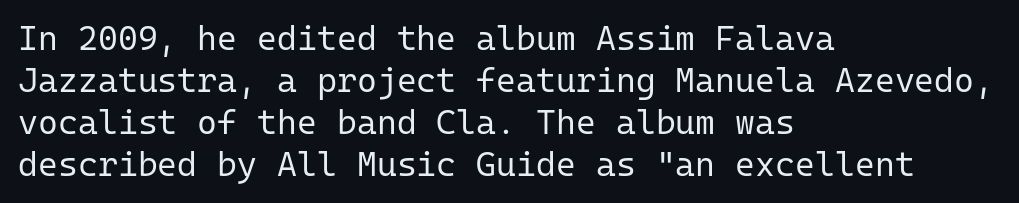
Q: Is the text bold? A: No.
Q: Is the text italic (slanted)? A: No, it is upright.
Q: Is the typeface a serif or a sans-serif typeface? A: Sans-serif.
Q: Is the text underlined? A: No.
Q: How is the paragraph aligned? A: Left-aligned.
Q: Is the spacing between letters normal or unusually wide? A: Normal.
Q: Width (condensed, normal, or wide)? A: Normal.
Q: Stroke contrast? A: Low.
Q: x-height? A: Medium.
Q: Monospaced? A: Yes.
